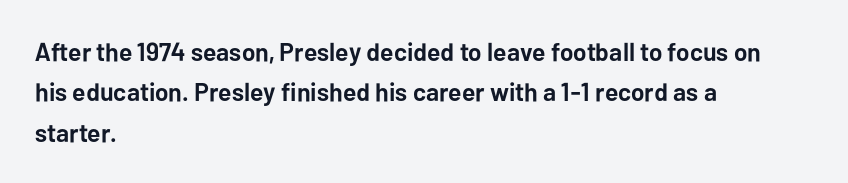
{"italic": "no", "bold": "yes", "underline": "no", "align": "left", "line_spacing": "normal", "line_spacing_ratio": 1.55, "letter_spacing": "normal", "letter_spacing_em": 0.0, "glyph_px": 26}
